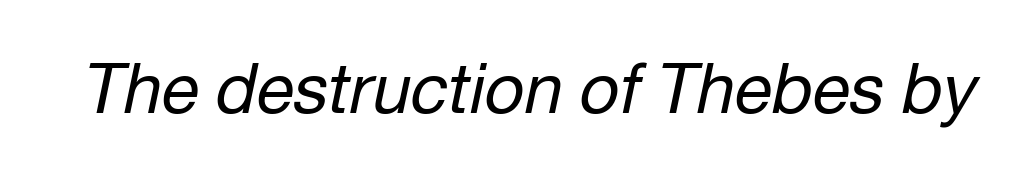
Here the designer chose a conventional face with non-uniform glyph widths. The tracking reads as untouched default to a designer's eye. Clear beneath every line of the passage. Weight: not bold — regular or lighter. Designer's note — italics engaged.
